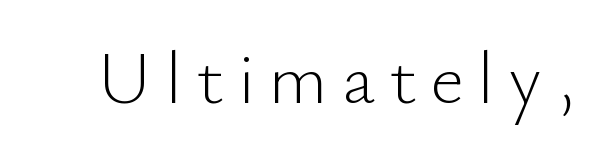
Q: Is the text bold? A: No.
Q: Is the text italic (slanted)? A: No, it is upright.
Q: Is the typeface a serif or a sans-serif typeface? A: Sans-serif.
Q: Is the text underlined? A: No.
Q: Width (condensed, normal, or wide)? A: Normal.
Q: Stroke contrast? A: Low.
Q: x-height? A: Small.
Q: Monospaced? A: No.
